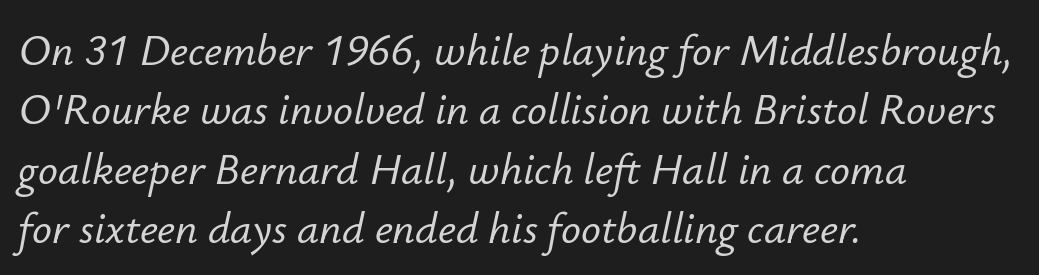
The image shows 44 px text type, italic (leaning right); set left-aligned, normal line spacing (1.35x), normal letter spacing, not underlined; low stroke contrast and a small x-height.
